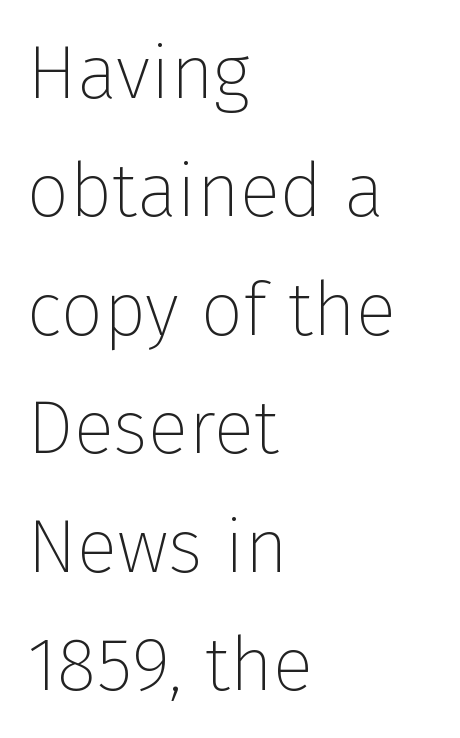
Q: Is the text bold? A: No.
Q: Is the text italic (slanted)? A: No, it is upright.
Q: Is the typeface a serif or a sans-serif typeface? A: Sans-serif.
Q: Is the text underlined? A: No.
Q: How is the paragraph aligned? A: Left-aligned.
Q: Is the spacing between letters normal or unusually wide? A: Normal.
Q: Is the spacing between lines tight, normal or loose? A: Normal.
Q: Width (condensed, normal, or wide)? A: Normal.
Q: Stroke contrast? A: Low.
Q: x-height? A: Medium.
Q: Monospaced? A: No.
